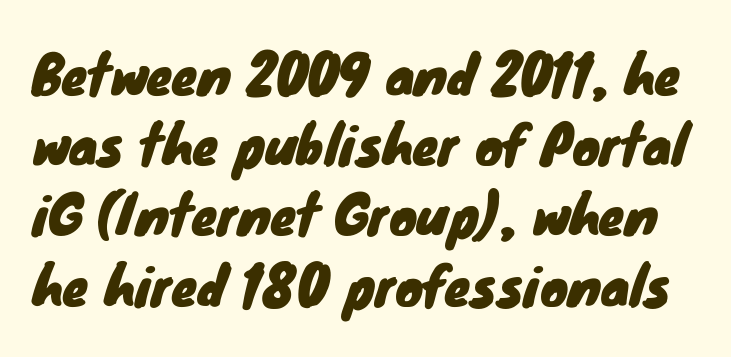
Q: Is the typeface a serif or a sans-serif typeface? A: Sans-serif.
Q: Is the text underlined? A: No.
Q: Is the spacing between letters normal or unusually wide? A: Normal.
Q: Is the spacing between lines tight, normal or loose? A: Normal.
Q: Width (condensed, normal, or wide)? A: Normal.
Q: Stroke contrast? A: Low.
Q: x-height? A: Small.
Q: Monospaced? A: No.
